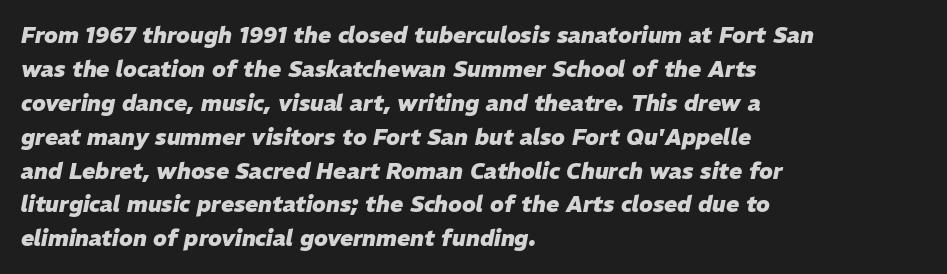
{"italic": "yes", "lean": "right", "slant_degrees": 11, "bold": "yes", "underline": "no", "align": "left", "line_spacing": "normal", "line_spacing_ratio": 1.54, "letter_spacing": "normal", "letter_spacing_em": 0.0, "glyph_px": 22}
